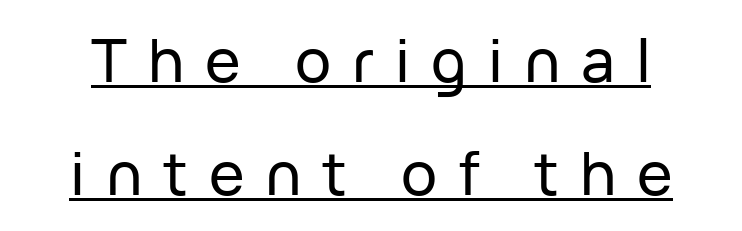
Character widths vary here, with narrow letters taking less room than wide ones. The typesetter has applied underlining to the passage shown. No italicization has been applied; the sample stays upright. The letters are spread apart with noticeably loose tracking. The letters carry no serifs — their stems end cleanly without finishing strokes.
